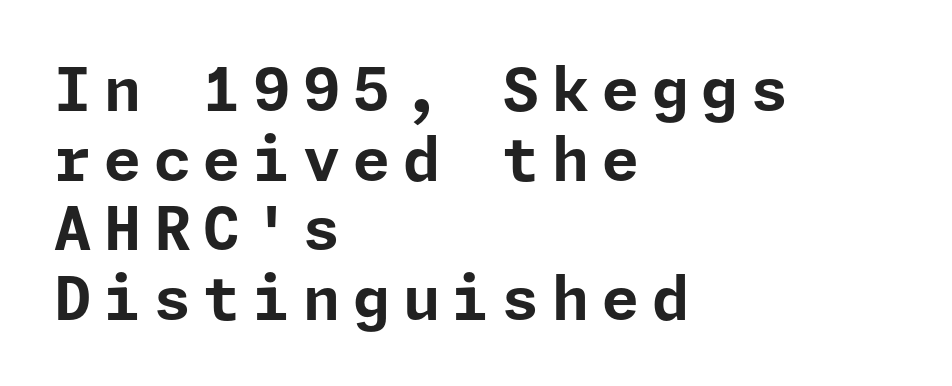
Short and long lines alike share a common starting point at left. Only glyphs here, with clear space below each row. Are there feet on the stems? There aren't — it's a sans. Posture: straight, roman, zero tilt. Substantial extra tracking has been applied to these lines.
